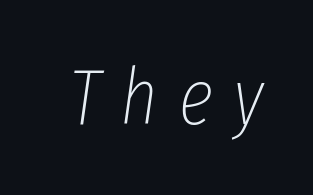
{"italic": "yes", "lean": "right", "slant_degrees": 8, "bold": "no", "weight": "thin", "width": "condensed", "stroke_contrast": "low", "x_height": "medium", "monospaced": "no", "underline": "no", "letter_spacing": "wide", "letter_spacing_em": 0.26, "glyph_px": 79}
